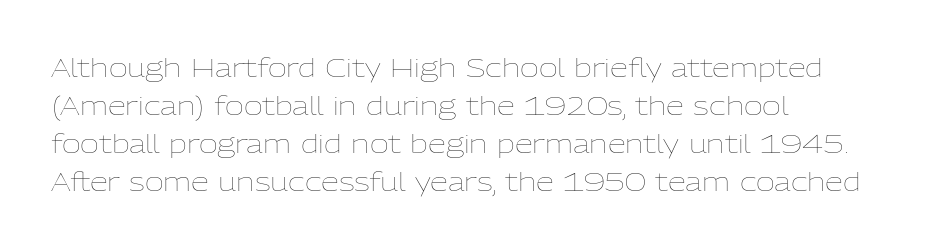
Visually the block forms a straight wall on the left and a jagged coastline on the right. Caption: standard tracking, unaltered. The type sits square on the baseline with zero lean. Weight: not bold — regular or lighter.
